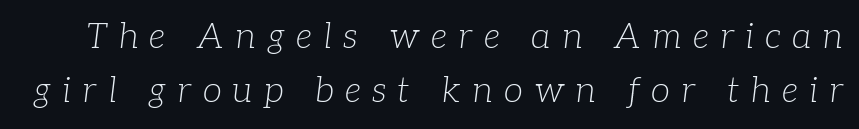
The image shows 35 px light serif type, italic (leaning right); set normal line spacing (1.54x), unusually wide letter spacing (+0.32 em), not underlined; low stroke contrast and a medium x-height.
